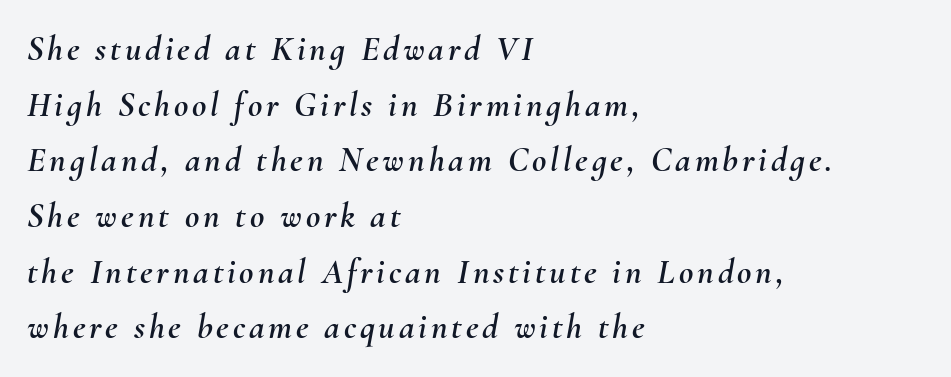
The image shows 35 px text type, italic (leaning right); set left-aligned, normal line spacing (1.59x), not underlined; medium stroke contrast and a small x-height.
